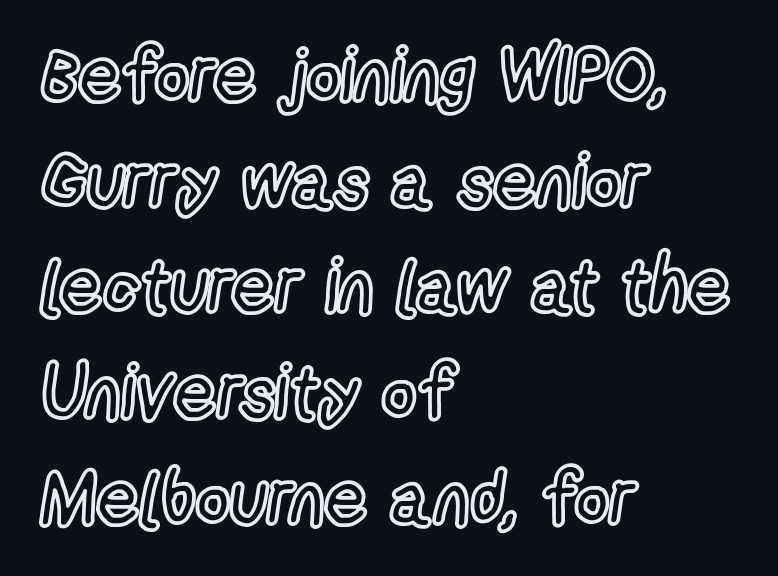
The zone under the glyphs is completely vacant. Glyph-to-glyph distance matches everyday printed text. Spacing verdict: proportional, widths tailored to each character. The lines sit at an ordinary, default distance from one another. Visually the block forms a straight wall on the left and a jagged coastline on the right.
